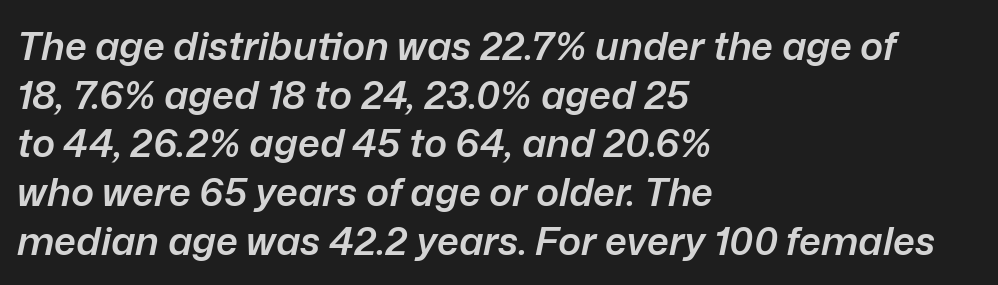
The image shows 39 px semibold type, italic (leaning right); set left-aligned, normal line spacing (1.25x), normal letter spacing, not underlined; low stroke contrast and a medium x-height.
